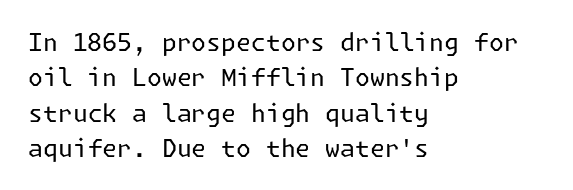
Tracking value appears to be zero — textbook default spacing. Posture: straight, roman, zero tilt. Leftover space on each line is placed entirely after the last word. This is not heavy type; no bold has been used.
